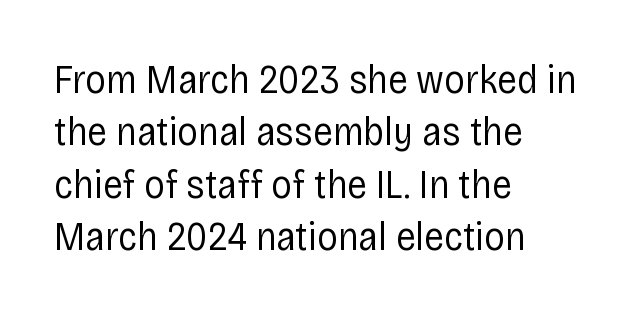
The image shows 41 px regular-weight, condensed sans-serif type, upright; set left-aligned, normal line spacing (1.28x), normal letter spacing, not underlined; low stroke contrast and a large x-height.
